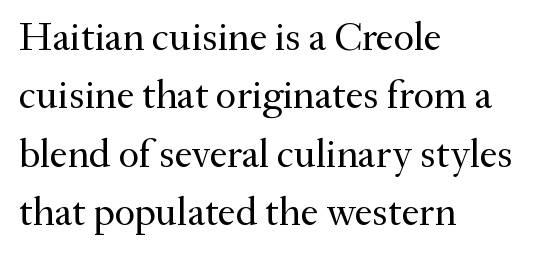
{"serif": "yes", "italic": "no", "bold": "no", "weight": "regular", "width": "normal", "stroke_contrast": "medium", "x_height": "small", "monospaced": "no", "underline": "no", "align": "left", "line_spacing": "normal", "line_spacing_ratio": 1.46, "letter_spacing": "normal", "letter_spacing_em": 0.0, "glyph_px": 40}
